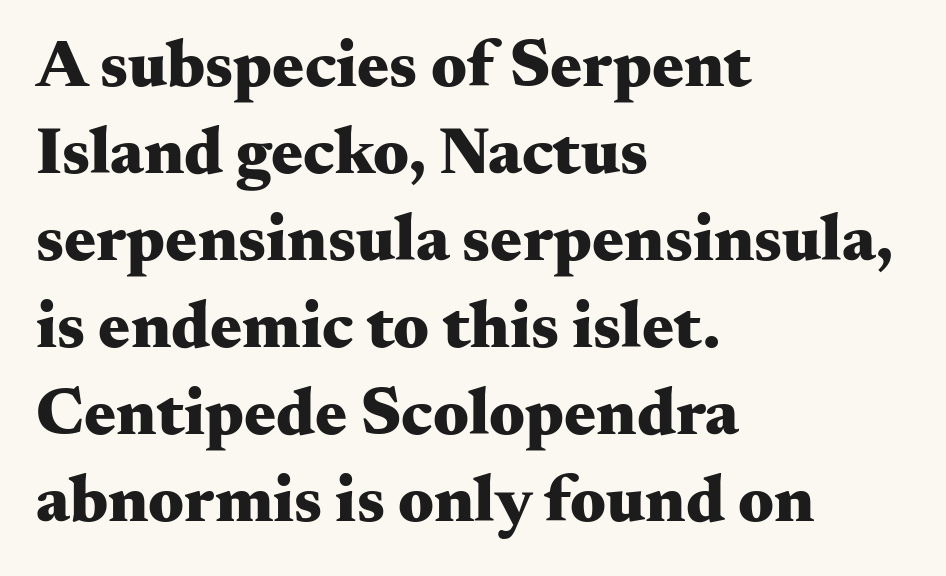
Compared with an ordinary text face, these strokes are far heavier — a full bold. Varying glyph widths throughout — classic text-font behaviour. Leading: standard. Reading down the block, your eye returns to a fixed left position each line.
